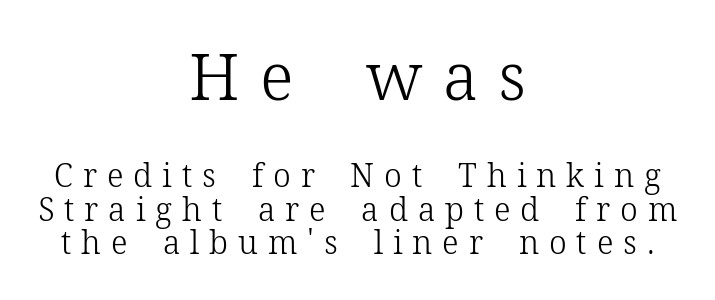
Is the stroke heavy? The answer is a plain regular-or-lighter. These lines have a slow, spaced-out rhythm from letter to letter. Proportional: the letters do not fall into vertical columns. A bare baseline throughout the passage. The letters stand upright; this is a roman face. The characters display serif detailing at their extremities.
